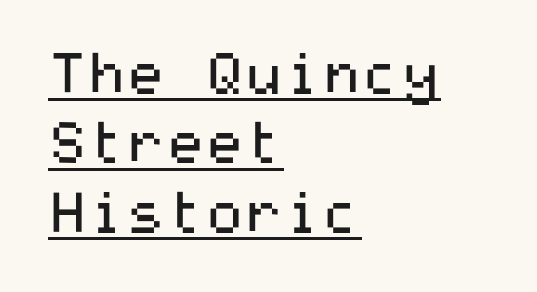
{"serif": "no", "italic": "no", "bold": "no", "weight": "regular", "width": "wide", "stroke_contrast": "medium", "x_height": "medium", "underline": "yes", "align": "left", "line_spacing_ratio": 1.24, "letter_spacing": "normal", "letter_spacing_em": 0.0, "glyph_px": 56}
